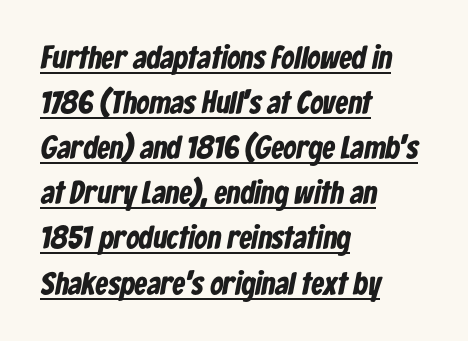
Is the letter spacing exaggerated? No — it looks like the ordinary default. Does the copy run flush right? No — it runs flush left. To sum up the face: it is a sans, with no serifs. The glyphs have the mass of a bold cut.
